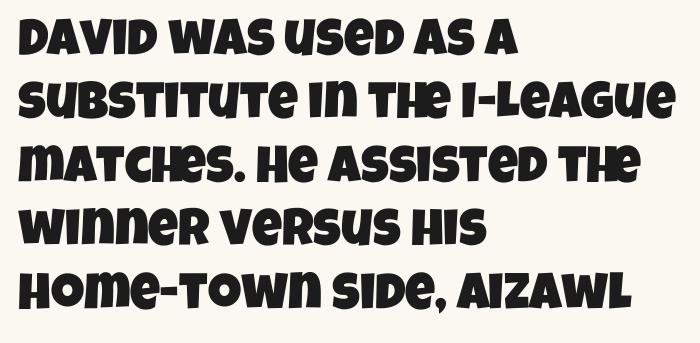
The image shows 52 px condensed sans-serif type; set left-aligned, line spacing 1.22x, normal letter spacing, not underlined; low stroke contrast and a large x-height.
